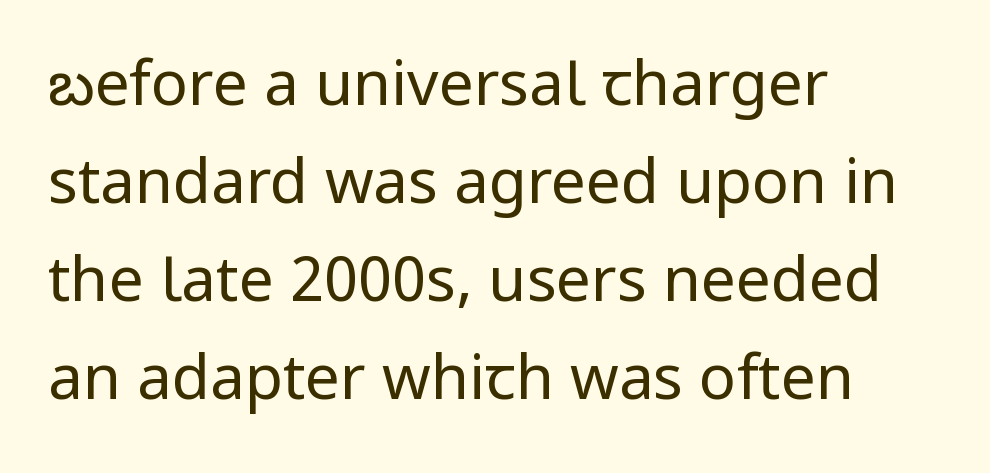
Q: Is the text bold? A: No.
Q: Is the text italic (slanted)? A: No, it is upright.
Q: Is the typeface a serif or a sans-serif typeface? A: Sans-serif.
Q: Is the text underlined? A: No.
Q: How is the paragraph aligned? A: Left-aligned.
Q: Is the spacing between letters normal or unusually wide? A: Normal.
Q: Is the spacing between lines tight, normal or loose? A: Normal.
Q: Width (condensed, normal, or wide)? A: Normal.
Q: Stroke contrast? A: Low.
Q: x-height? A: Medium.
Q: Monospaced? A: No.
